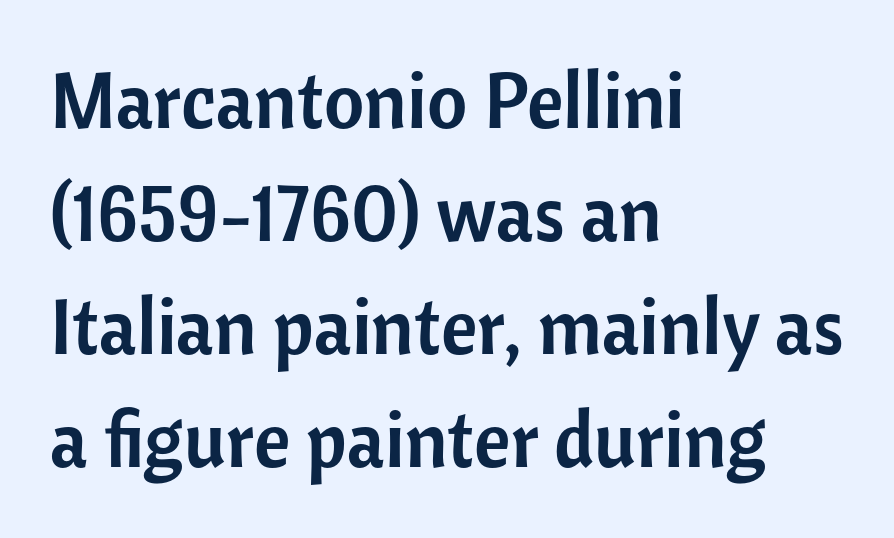
The image shows 78 px sans-serif type, upright; set left-aligned, normal line spacing (1.45x), normal letter spacing, not underlined; low stroke contrast and a medium x-height.
